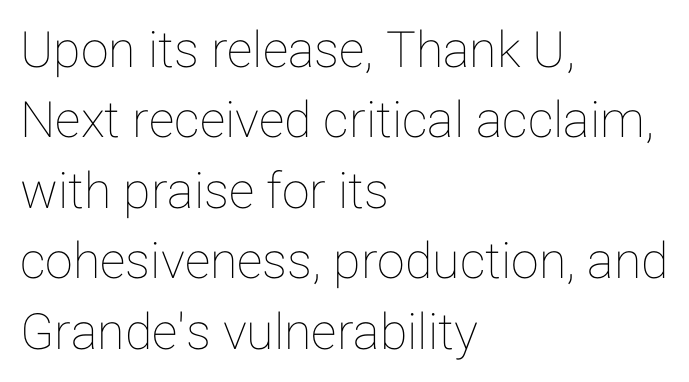
The image shows 50 px text type, upright; set left-aligned, normal line spacing (1.41x), normal letter spacing, not underlined; low stroke contrast and a medium x-height.
